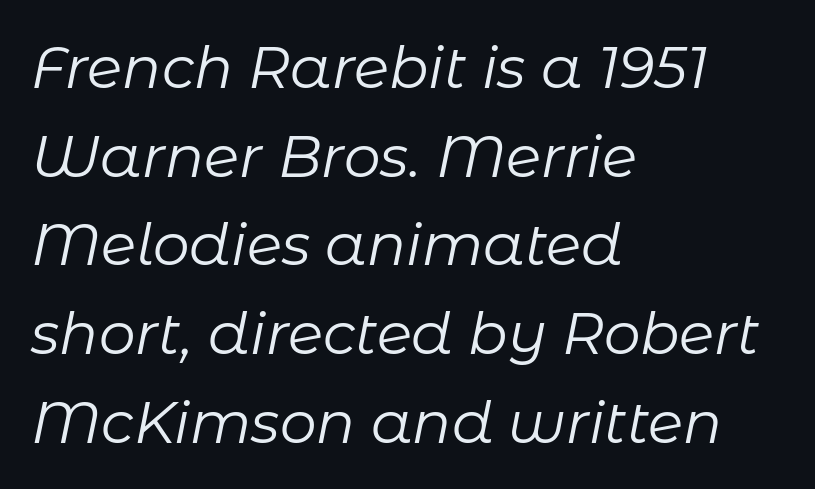
The image shows 58 px regular-weight type, italic (leaning right); set left-aligned, normal line spacing (1.53x), normal letter spacing, not underlined; low stroke contrast and a medium x-height.
